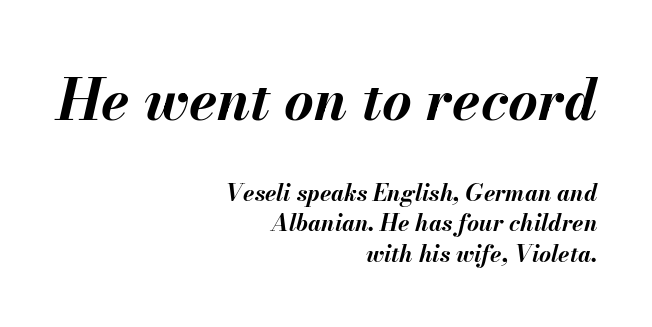
{"italic": "yes", "lean": "right", "slant_degrees": 13, "bold": "yes", "weight": "bold", "width": "normal", "stroke_contrast": "medium", "x_height": "small", "monospaced": "no", "underline": "no", "align": "right", "line_spacing": "normal", "line_spacing_ratio": 1.31, "letter_spacing": "normal", "letter_spacing_em": 0.0, "larger_block": "first", "size_ratio": 2.48, "glyph_px": 57}
